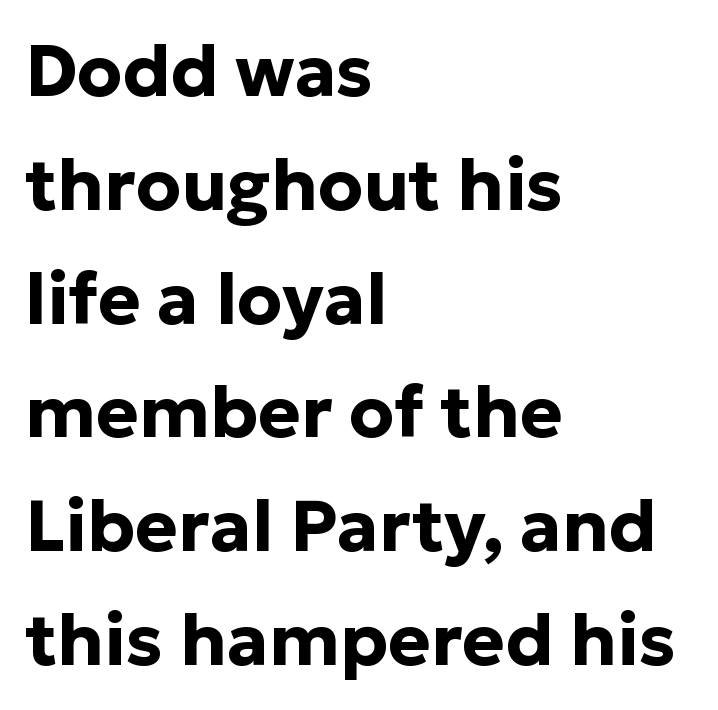
You could not count columns in this text — the font is proportionally spaced. The letters sit at their default tracking, neither squeezed nor spread. Notice how the passage keeps a crisp vertical edge on the left only. The specimen omits any rule beneath the text block's lines.
